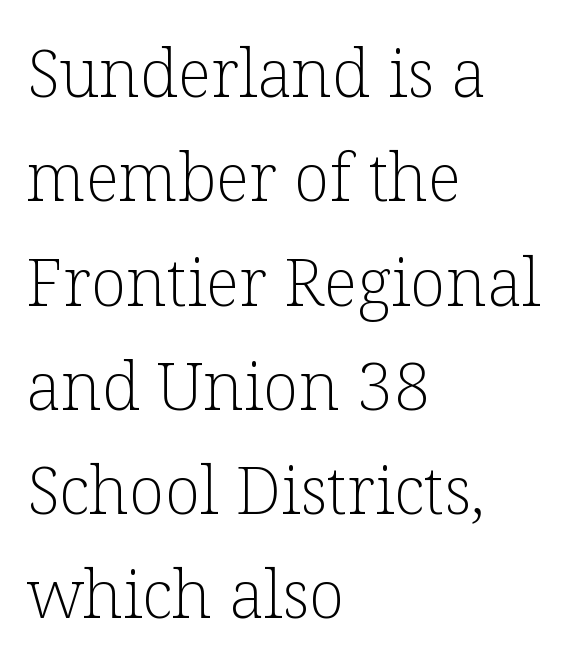
Q: Is the text bold? A: No.
Q: Is the text italic (slanted)? A: No, it is upright.
Q: Is the typeface a serif or a sans-serif typeface? A: Serif.
Q: Is the text underlined? A: No.
Q: How is the paragraph aligned? A: Left-aligned.
Q: Is the spacing between letters normal or unusually wide? A: Normal.
Q: Is the spacing between lines tight, normal or loose? A: Normal.
Q: Width (condensed, normal, or wide)? A: Normal.
Q: Stroke contrast? A: Low.
Q: x-height? A: Medium.
Q: Monospaced? A: No.
